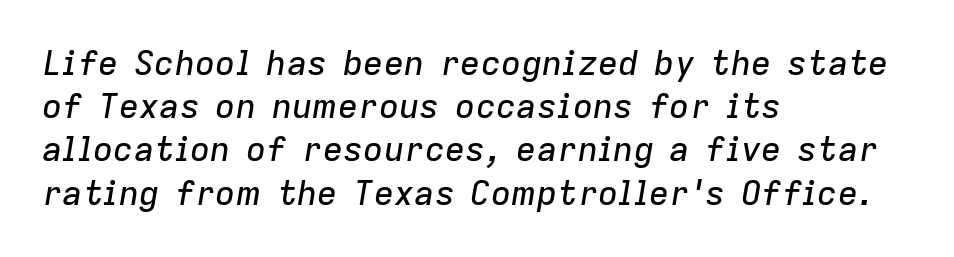
Q: Is the text italic (slanted)? A: Yes, it leans right by about 9 degrees.
Q: Is the text underlined? A: No.
Q: How is the paragraph aligned? A: Left-aligned.
Q: Is the spacing between letters normal or unusually wide? A: Normal.
Q: Is the spacing between lines tight, normal or loose? A: Normal.
Q: Width (condensed, normal, or wide)? A: Normal.
Q: Stroke contrast? A: Low.
Q: x-height? A: Medium.
Q: Monospaced? A: No.
